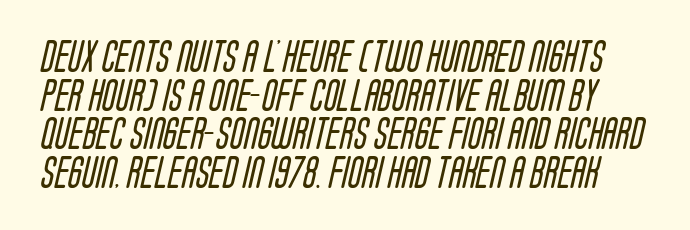
These lines are rendered in a variable-pitch font. A light-to-regular cut is what we see here. Letters rest on an invisible, unmarked baseline. The rendering keeps characters at their native spacing. Serifs: no, the terminals of the letterforms are clean.
